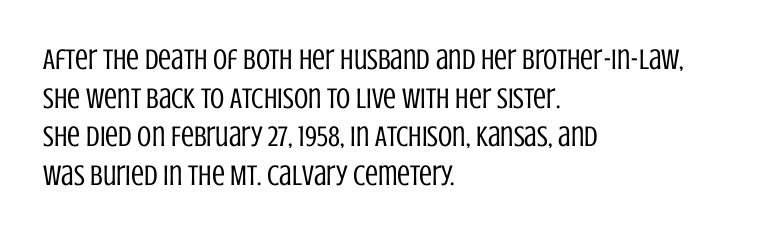
{"serif": "no", "italic": "no", "bold": "no", "weight": "regular", "width": "condensed", "stroke_contrast": "low", "x_height": "large", "monospaced": "no", "underline": "no", "align": "left", "line_spacing": "normal", "line_spacing_ratio": 1.33, "letter_spacing": "normal", "letter_spacing_em": 0.0, "glyph_px": 29}
